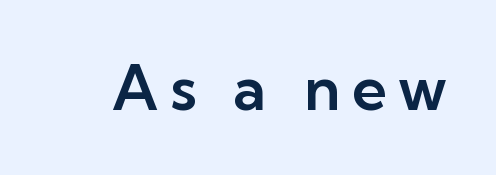
Q: Is the text italic (slanted)? A: No, it is upright.
Q: Is the typeface a serif or a sans-serif typeface? A: Sans-serif.
Q: Is the text underlined? A: No.
Q: Width (condensed, normal, or wide)? A: Normal.
Q: Stroke contrast? A: Low.
Q: x-height? A: Medium.
Q: Monospaced? A: No.
